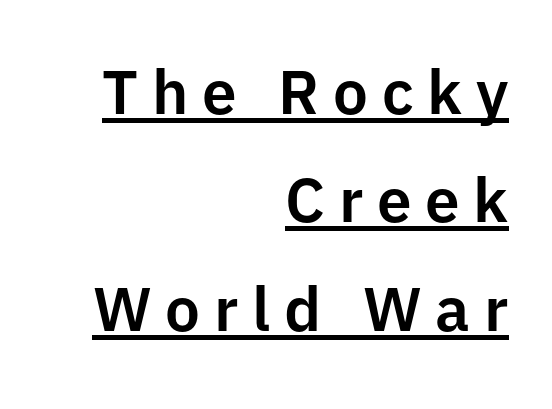
Regarding serifs, this sample does without them. A roman cut, with each character standing at attention. Varying glyph widths throughout — classic text-font behaviour. A rule runs beneath these lines of type.
